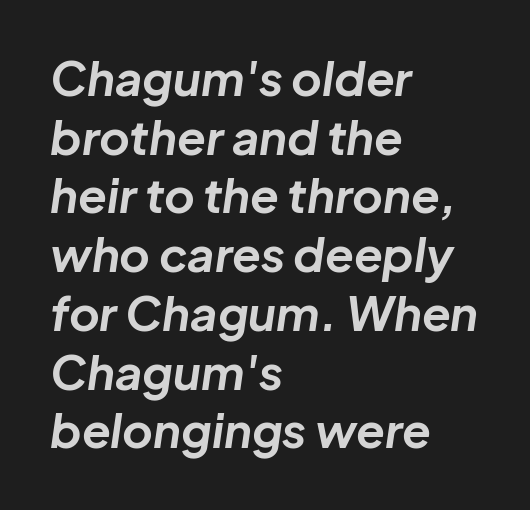
Q: Is the text bold? A: Yes.
Q: Is the text italic (slanted)? A: Yes, it leans right by about 8 degrees.
Q: Is the text underlined? A: No.
Q: How is the paragraph aligned? A: Left-aligned.
Q: Is the spacing between letters normal or unusually wide? A: Normal.
Q: Is the spacing between lines tight, normal or loose? A: Normal.
Q: Width (condensed, normal, or wide)? A: Normal.
Q: Stroke contrast? A: Low.
Q: x-height? A: Medium.
Q: Monospaced? A: No.
